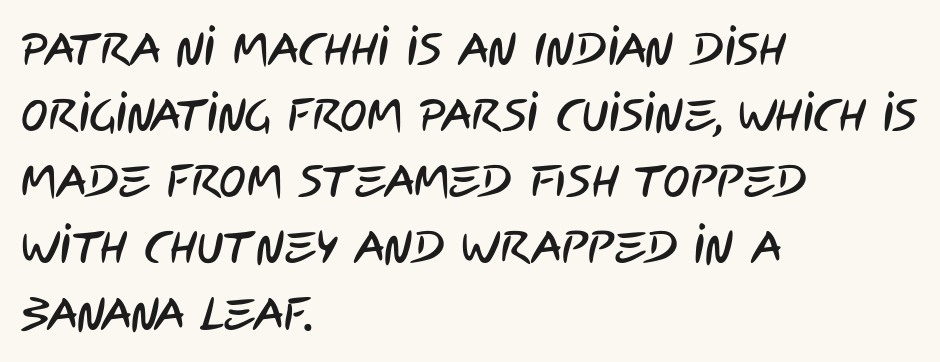
Q: Is the typeface a serif or a sans-serif typeface? A: Sans-serif.
Q: Is the text underlined? A: No.
Q: How is the paragraph aligned? A: Left-aligned.
Q: Is the spacing between letters normal or unusually wide? A: Normal.
Q: Is the spacing between lines tight, normal or loose? A: Normal.
Q: Width (condensed, normal, or wide)? A: Condensed.
Q: Stroke contrast? A: Low.
Q: x-height? A: Large.
Q: Monospaced? A: No.
